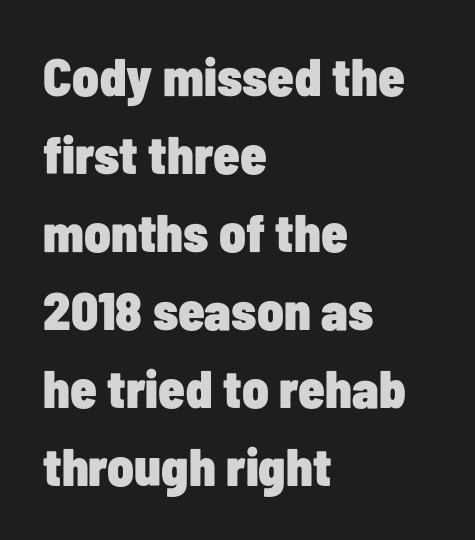
Notice how the passage keeps a crisp vertical edge on the left only. Letter spacing: default. Horizontal bands of white between lines are of average thickness. You'd pick this weight for a headline — it's a proper bold. Is there any slant? The stems are plumb. The rendering uses natural spacing where letterforms have individual widths.
